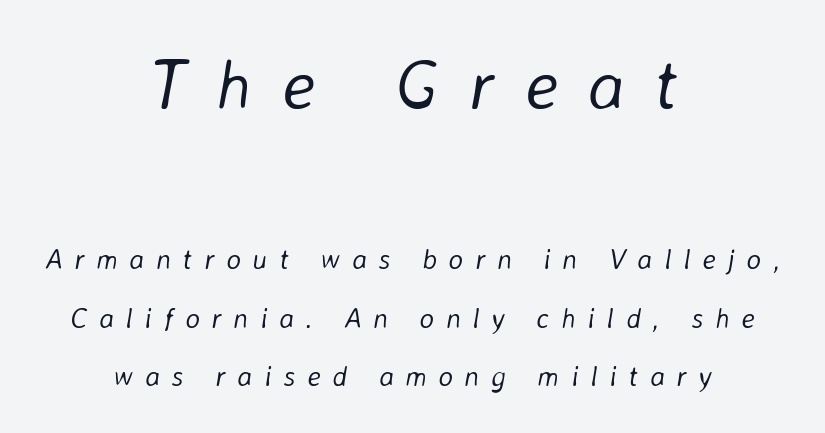
In terms of letterspacing, this is a distinctly airy, spread setting. Unmarked baselines from the first word to the last. Proportional: the letters do not fall into vertical columns. The setting favours the middle, as headings and verse often do.
